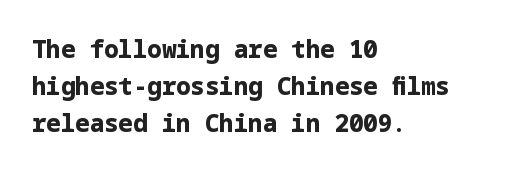
These lines sit exactly where default settings would place them. Descenders are the only things crossing below the line. As a designer I'd log this as weight 700, bold. Where is the straight margin? On the left. The axis of the letterforms is exactly vertical. No extra tracking has been applied to these lines.
